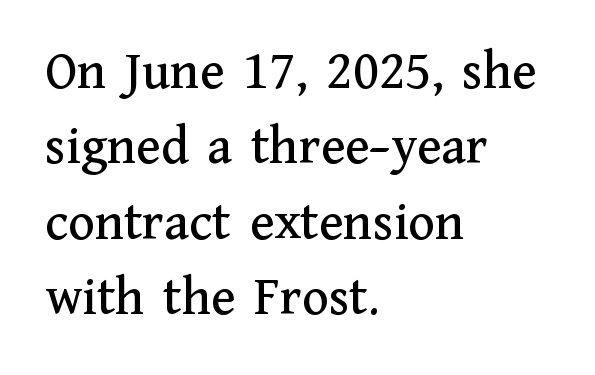
Q: Is the text italic (slanted)? A: No, it is upright.
Q: Is the typeface a serif or a sans-serif typeface? A: Serif.
Q: Is the text underlined? A: No.
Q: How is the paragraph aligned? A: Left-aligned.
Q: Is the spacing between letters normal or unusually wide? A: Normal.
Q: Is the spacing between lines tight, normal or loose? A: Normal.
Q: Width (condensed, normal, or wide)? A: Normal.
Q: Stroke contrast? A: Medium.
Q: x-height? A: Medium.
Q: Monospaced? A: No.
